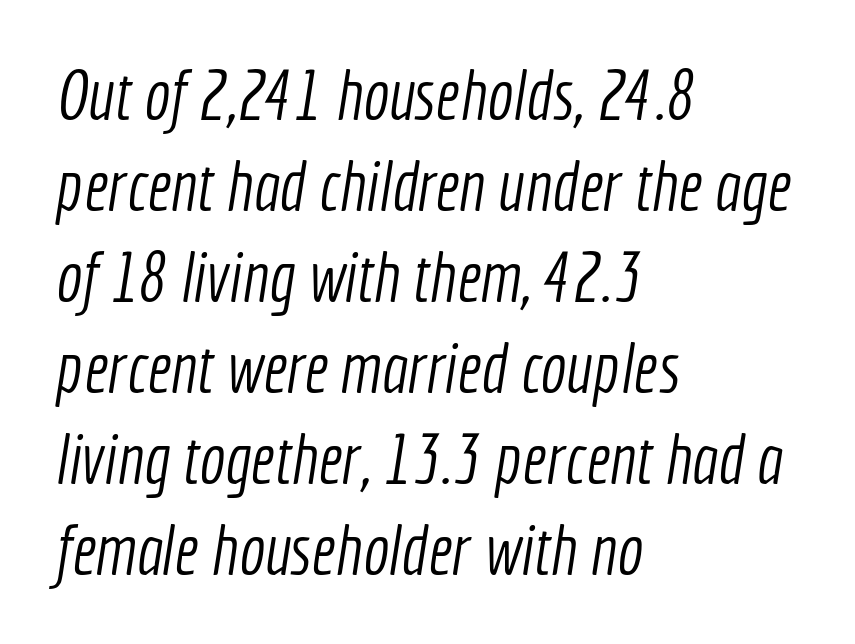
Q: Is the text bold? A: No.
Q: Is the typeface a serif or a sans-serif typeface? A: Sans-serif.
Q: Is the text underlined? A: No.
Q: How is the paragraph aligned? A: Left-aligned.
Q: Is the spacing between letters normal or unusually wide? A: Normal.
Q: Is the spacing between lines tight, normal or loose? A: Normal.
Q: Width (condensed, normal, or wide)? A: Condensed.
Q: x-height? A: Medium.
Q: Monospaced? A: No.
